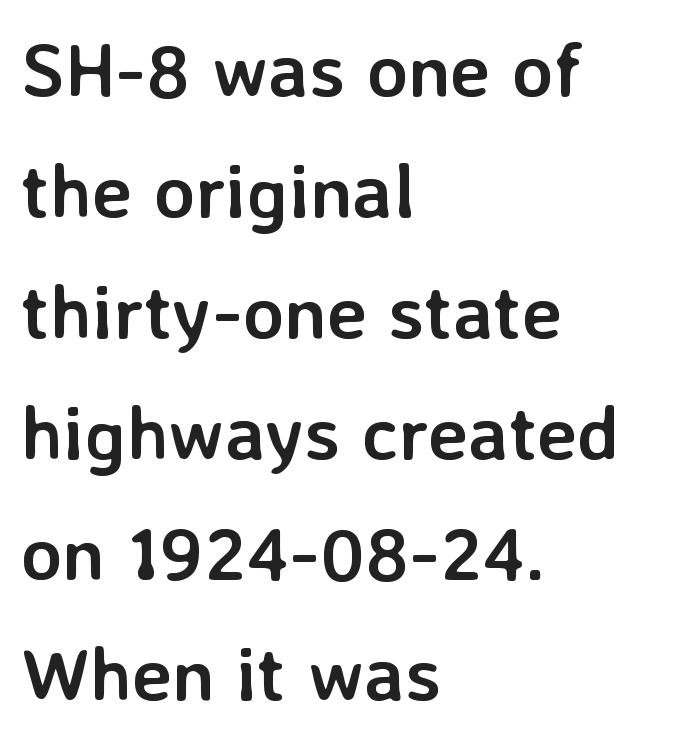
Q: Is the text bold? A: Yes.
Q: Is the text italic (slanted)? A: No, it is upright.
Q: Is the typeface a serif or a sans-serif typeface? A: Sans-serif.
Q: Is the text underlined? A: No.
Q: How is the paragraph aligned? A: Left-aligned.
Q: Is the spacing between letters normal or unusually wide? A: Normal.
Q: Is the spacing between lines tight, normal or loose? A: Normal.
Q: Width (condensed, normal, or wide)? A: Normal.
Q: Stroke contrast? A: Low.
Q: x-height? A: Medium.
Q: Monospaced? A: No.
